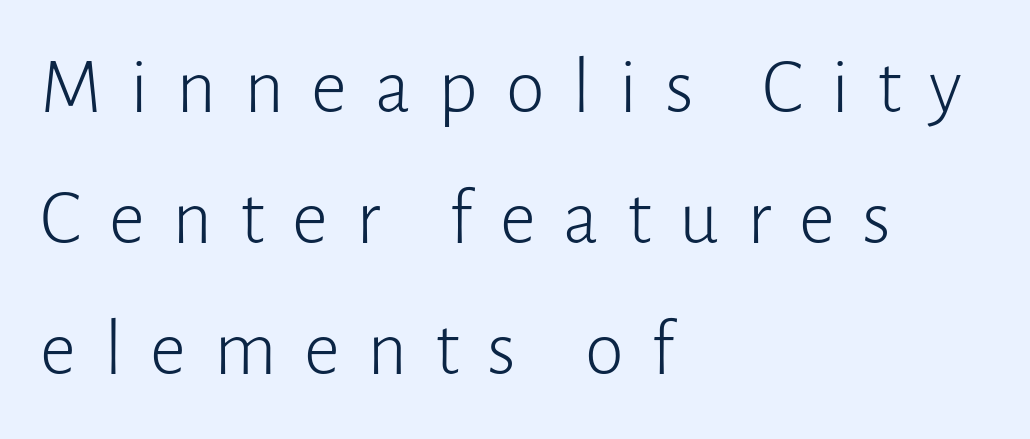
Short note: letters widely spaced. Plain, unruled lines of type. The passage shown is typed in a proportional face where columns would drift. Line starts are locked; line ends wander. Weight: regular or lighter.
